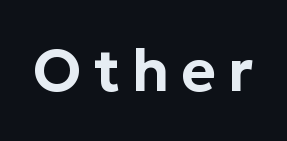
The type family on display is of the sans-serif kind. Is this a fixed-width face? No — the glyphs have proportional, varying widths. The letterforms stand isolated, each surrounded by extra space. Check the space under the baseline: it is left empty. Italic: no, the glyphs are upright roman.
